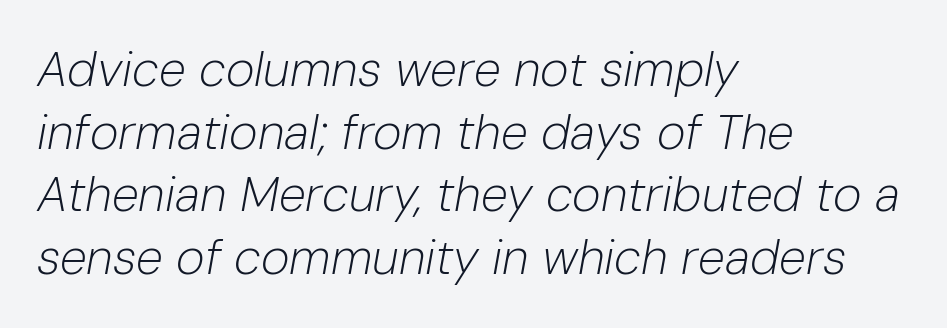
The image shows 49 px light type, italic (leaning right); set left-aligned, normal line spacing (1.28x), normal letter spacing, not underlined; low stroke contrast and a medium x-height.
